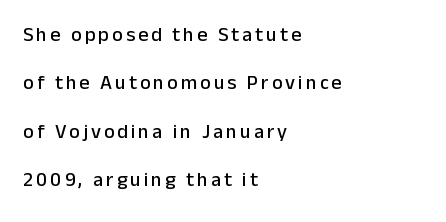
Tall strokes in this sample are plumb rather than angled. Students, observe: this is what heavily led, spacious text looks like. If you drew a ruler down the left edge, every line would touch it. Anything drawn beneath the words? Only blank space.
